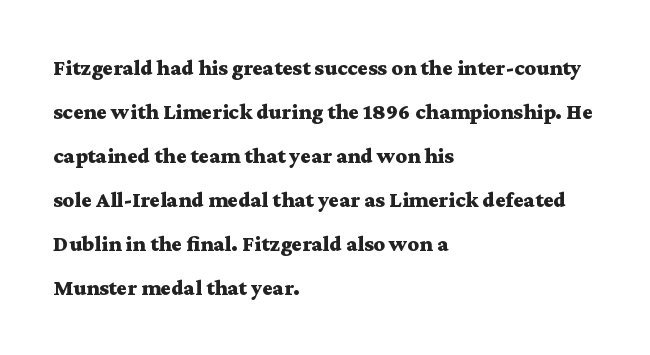
Honestly, there is no underline to notice here at all. Compared with a centered layout, this one pins lines to the left instead. The space between consecutive lines is lavish. Heavy, bold letterforms.
